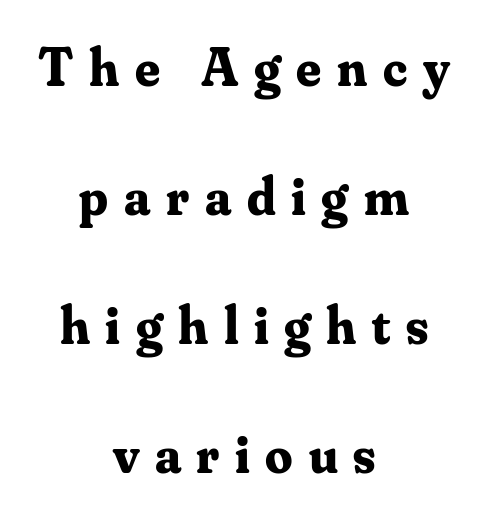
The image shows 54 px bold serif type, upright; set centered, loose line spacing (2.39x), unusually wide letter spacing (+0.29 em), not underlined; medium stroke contrast and a small x-height.
